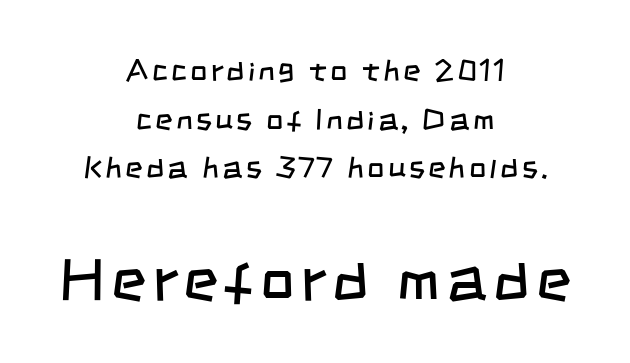
The image shows 60 px regular-weight, condensed sans-serif type; set centered, normal line spacing (1.62x), not underlined; the second (bottom) block is 2.0x larger; low stroke contrast and a large x-height.
